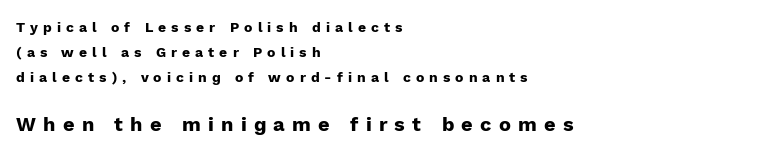
The image shows 20 px bold type, upright; set left-aligned, line spacing 1.8x, unusually wide letter spacing (+0.36 em), not underlined; the second (bottom) block is 1.43x larger.
